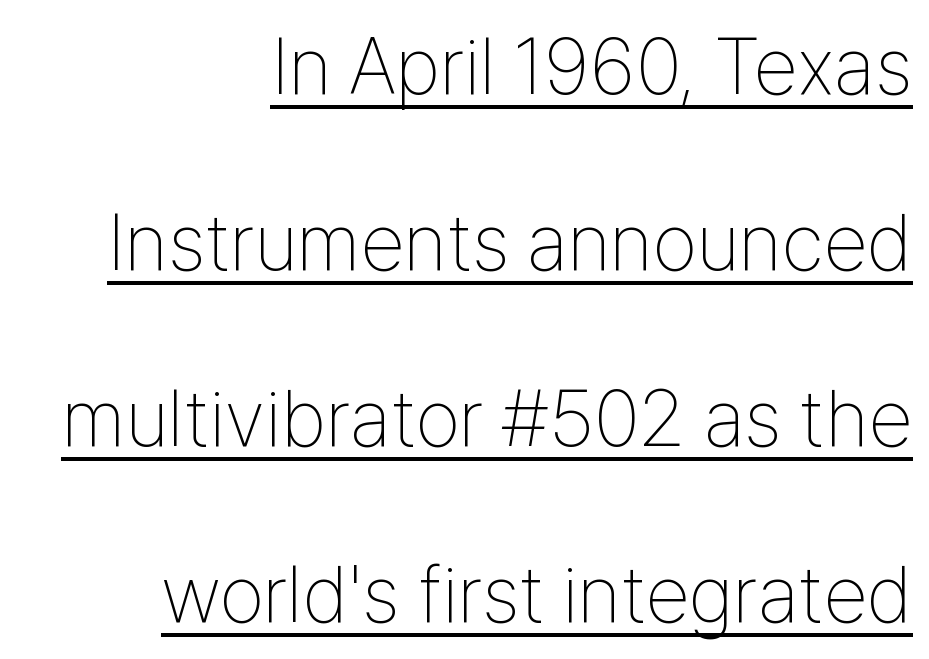
{"serif": "no", "italic": "no", "bold": "no", "weight": "thin", "width": "condensed", "stroke_contrast": "low", "x_height": "medium", "monospaced": "no", "underline": "yes", "align": "right", "line_spacing": "loose", "line_spacing_ratio": 2.2, "letter_spacing": "normal", "letter_spacing_em": 0.0, "glyph_px": 80}
